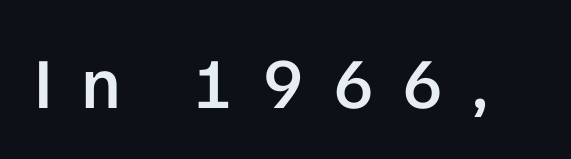
Words float on clear page, feet unadorned. Do the characters align in a grid? No, the font is proportional. Nope, not italic — everything's standing straight. The characters display no serif detailing; their extremities are plain. The rendering inserts visible extra space after every character.
